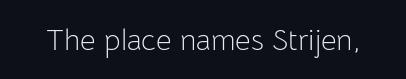
Q: Is the text bold? A: No.
Q: Is the text italic (slanted)? A: No, it is upright.
Q: Is the typeface a serif or a sans-serif typeface? A: Sans-serif.
Q: Is the text underlined? A: No.
Q: Is the spacing between letters normal or unusually wide? A: Normal.
Q: Width (condensed, normal, or wide)? A: Normal.
Q: Stroke contrast? A: Low.
Q: x-height? A: Medium.
Q: Monospaced? A: No.
